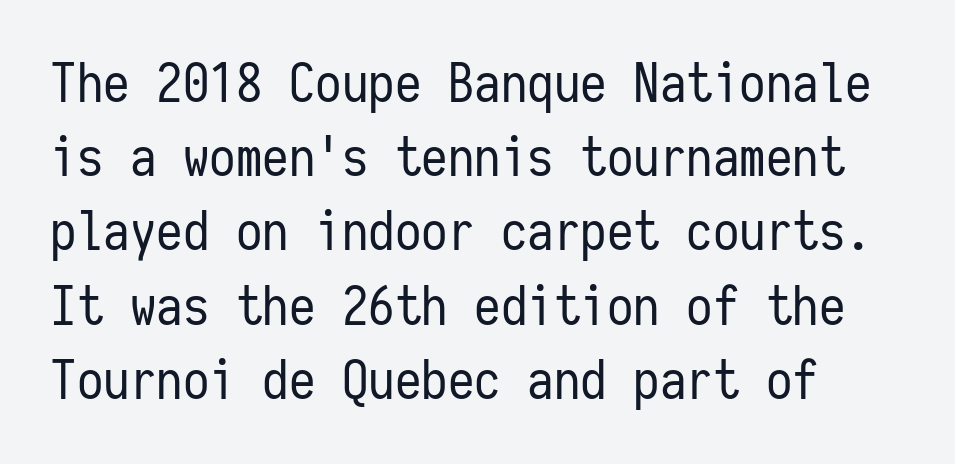
Q: Is the text bold? A: No.
Q: Is the text italic (slanted)? A: No, it is upright.
Q: Is the typeface a serif or a sans-serif typeface? A: Sans-serif.
Q: Is the text underlined? A: No.
Q: How is the paragraph aligned? A: Left-aligned.
Q: Is the spacing between letters normal or unusually wide? A: Normal.
Q: Is the spacing between lines tight, normal or loose? A: Normal.
Q: Width (condensed, normal, or wide)? A: Condensed.
Q: Stroke contrast? A: Low.
Q: x-height? A: Medium.
Q: Monospaced? A: Yes.
